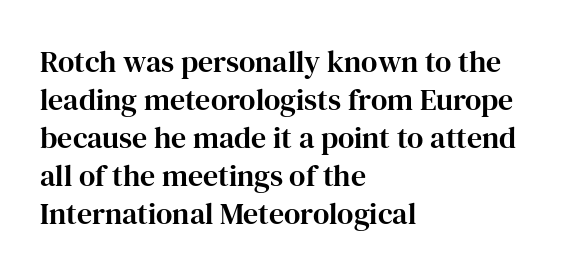
Q: Is the text italic (slanted)? A: No, it is upright.
Q: Is the typeface a serif or a sans-serif typeface? A: Serif.
Q: Is the text underlined? A: No.
Q: How is the paragraph aligned? A: Left-aligned.
Q: Is the spacing between letters normal or unusually wide? A: Normal.
Q: Is the spacing between lines tight, normal or loose? A: Normal.
Q: Width (condensed, normal, or wide)? A: Normal.
Q: Stroke contrast? A: High.
Q: x-height? A: Medium.
Q: Monospaced? A: No.
